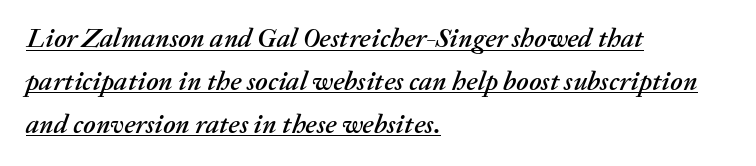
The rendering uses the underline text-decoration. The whole block is typeset with a tilt. Glyph-to-glyph distance matches everyday printed text. The typesetter chose a ragged-right arrangement here. Students, observe: this is what conventionally led text looks like.
